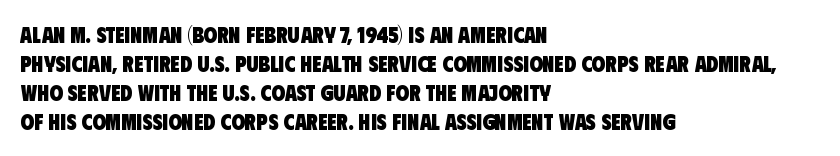
Q: Is the text bold? A: Yes.
Q: Is the text underlined? A: No.
Q: How is the paragraph aligned? A: Left-aligned.
Q: Is the spacing between letters normal or unusually wide? A: Normal.
Q: Is the spacing between lines tight, normal or loose? A: Normal.
